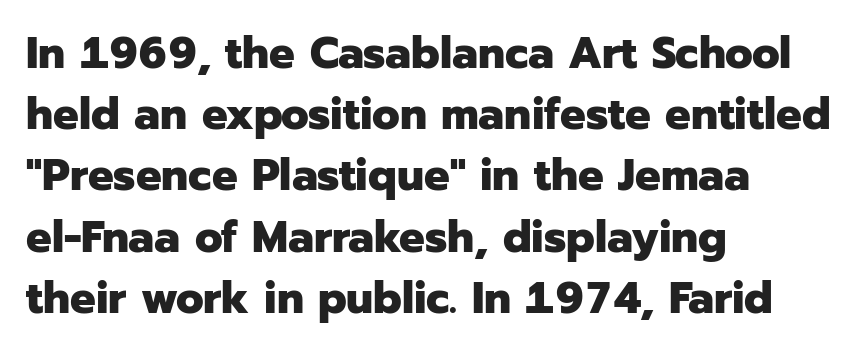
Q: Is the text bold? A: Yes.
Q: Is the text italic (slanted)? A: No, it is upright.
Q: Is the typeface a serif or a sans-serif typeface? A: Sans-serif.
Q: Is the text underlined? A: No.
Q: How is the paragraph aligned? A: Left-aligned.
Q: Is the spacing between letters normal or unusually wide? A: Normal.
Q: Is the spacing between lines tight, normal or loose? A: Normal.
Q: Width (condensed, normal, or wide)? A: Normal.
Q: Stroke contrast? A: Low.
Q: x-height? A: Medium.
Q: Monospaced? A: No.
